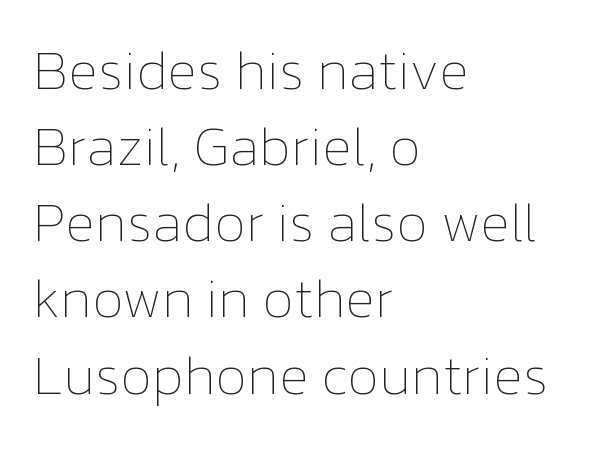
{"italic": "no", "bold": "no", "weight": "thin", "width": "normal", "stroke_contrast": "low", "x_height": "medium", "monospaced": "no", "underline": "no", "align": "left", "line_spacing": "normal", "line_spacing_ratio": 1.36, "letter_spacing": "normal", "letter_spacing_em": 0.0, "glyph_px": 56}
